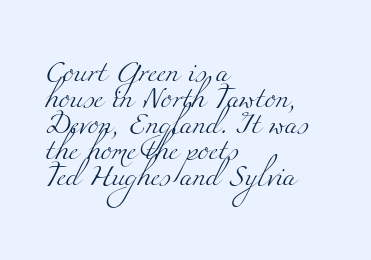
Q: Is the text bold? A: No.
Q: Is the text underlined? A: No.
Q: How is the paragraph aligned? A: Left-aligned.
Q: Is the spacing between letters normal or unusually wide? A: Normal.
